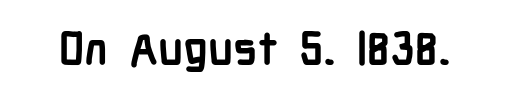
Q: Is the text bold? A: Yes.
Q: Is the text italic (slanted)? A: No, it is upright.
Q: Is the typeface a serif or a sans-serif typeface? A: Sans-serif.
Q: Is the text underlined? A: No.
Q: Is the spacing between letters normal or unusually wide? A: Normal.
Q: Width (condensed, normal, or wide)? A: Condensed.
Q: Stroke contrast? A: Low.
Q: x-height? A: Medium.
Q: Monospaced? A: No.
